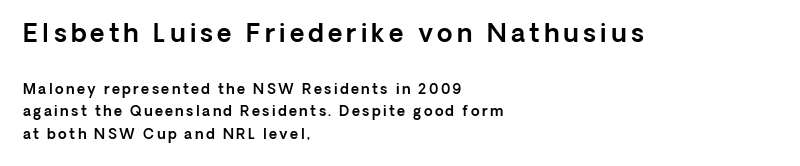
The image shows 25 px text type, upright; set left-aligned, normal line spacing (1.6x), not underlined; the first (top) block is 1.79x larger.
